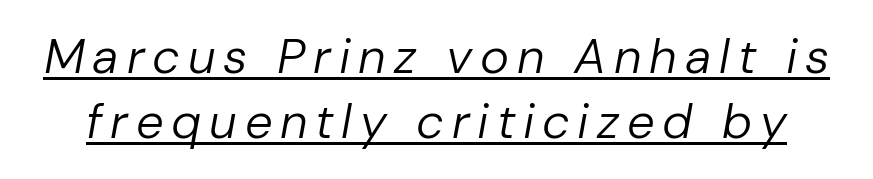
Successive baselines arrive at the customary interval. The rendered words wear a rule along their underside. Looks like regular typesetting: each glyph gets only the width it needs. The axis of the letterforms is tilted away from vertical. The font is comparable to plain body text, perhaps lighter.
